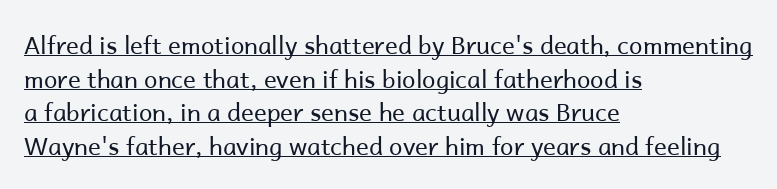
The image shows 24 px text type, upright; set left-aligned, normal line spacing (1.4x), normal letter spacing, underlined.
